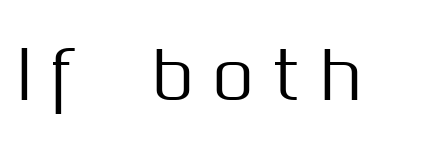
The image shows 65 px sans-serif type, upright; set unusually wide letter spacing (+0.33 em), not underlined; medium stroke contrast and a medium x-height.
